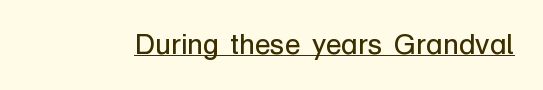
The image shows 29 px regular-weight sans-serif type, upright; set normal letter spacing, underlined; low stroke contrast and a medium x-height.
